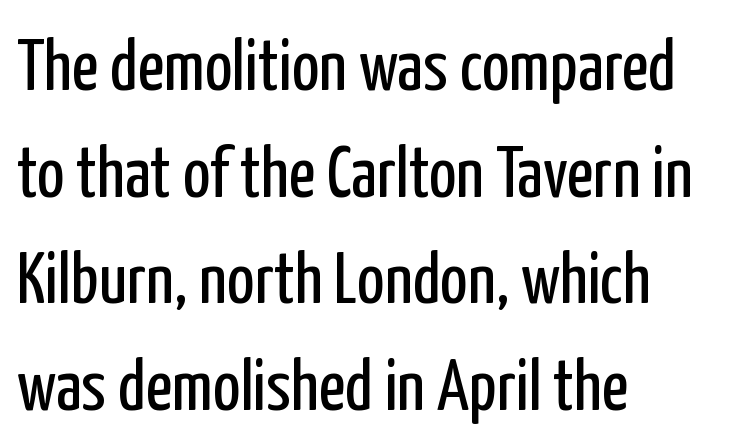
The letters look calm and open, with moderate or lighter stems. The passage shown has conventional tracking throughout. The compositor pushed each line to the left boundary. Typographically, this falls in the sans-serif category. These lines are rendered in a variable-pitch font. Nobody drew a line under any word here.
